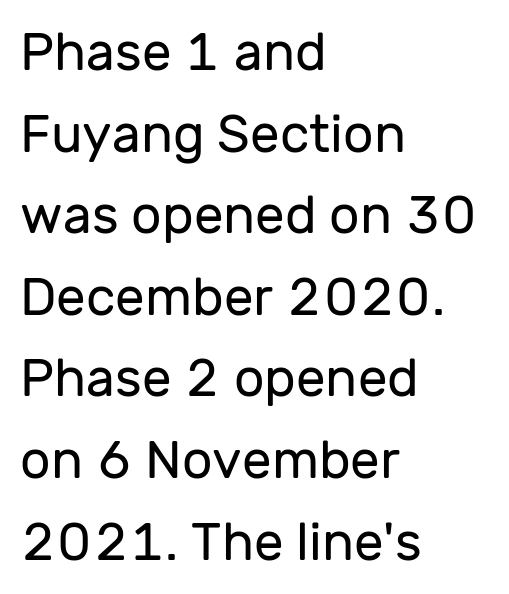
The image shows 53 px regular-weight sans-serif type, upright; set left-aligned, normal line spacing (1.54x), normal letter spacing, not underlined; low stroke contrast and a medium x-height.
